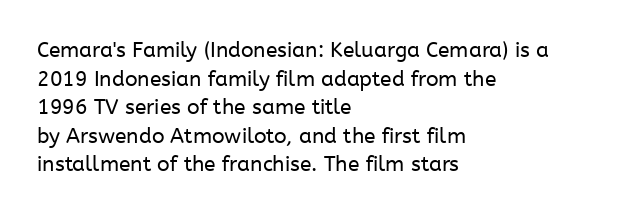
{"italic": "no", "bold": "no", "underline": "no", "align": "left", "line_spacing": "normal", "line_spacing_ratio": 1.36, "letter_spacing": "normal", "letter_spacing_em": 0.0, "glyph_px": 21}
